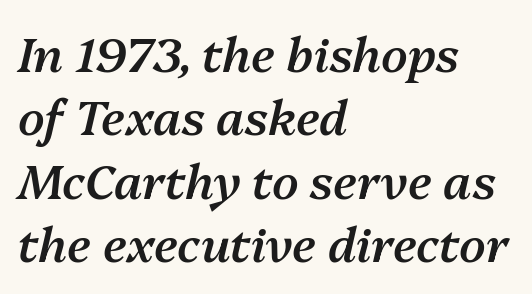
This is moderately heavy type, rendered in semibold. Underline: absent. Vertically, the passage feels balanced, rows spaced as you'd expect. The rendering keeps characters at their native spacing.
